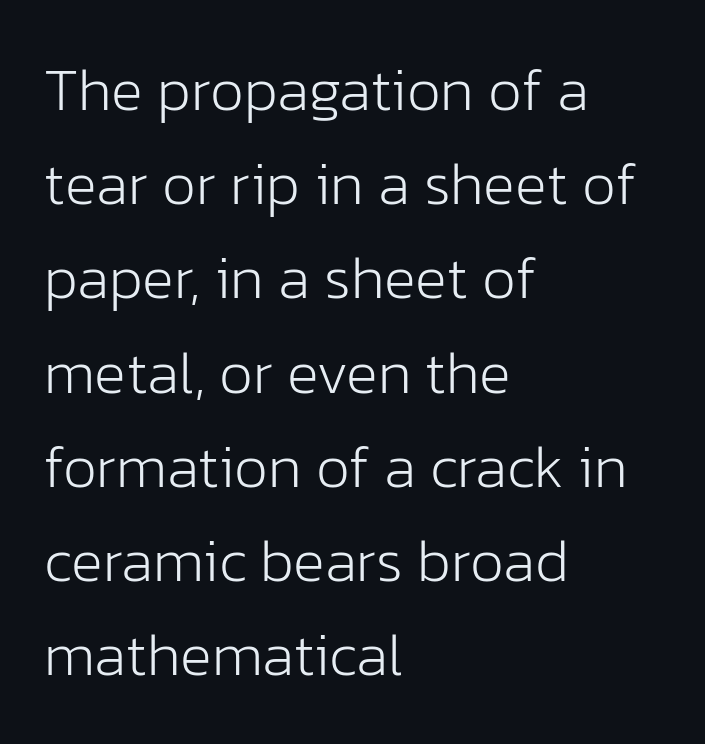
Q: Is the text bold? A: No.
Q: Is the text italic (slanted)? A: No, it is upright.
Q: Is the typeface a serif or a sans-serif typeface? A: Sans-serif.
Q: Is the text underlined? A: No.
Q: How is the paragraph aligned? A: Left-aligned.
Q: Is the spacing between letters normal or unusually wide? A: Normal.
Q: Is the spacing between lines tight, normal or loose? A: Normal.
Q: Width (condensed, normal, or wide)? A: Normal.
Q: Stroke contrast? A: Low.
Q: x-height? A: Medium.
Q: Monospaced? A: No.
